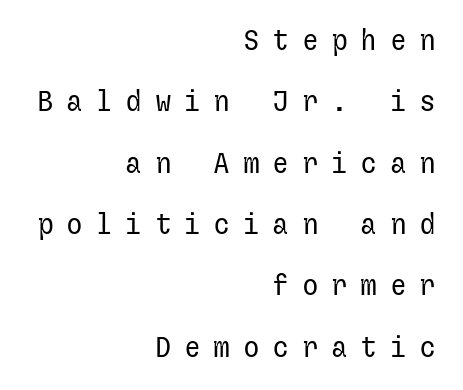
Q: Is the text bold? A: No.
Q: Is the text italic (slanted)? A: No, it is upright.
Q: Is the typeface a serif or a sans-serif typeface? A: Sans-serif.
Q: Is the text underlined? A: No.
Q: How is the paragraph aligned? A: Right-aligned.
Q: Is the spacing between letters normal or unusually wide? A: Unusually wide.
Q: Is the spacing between lines tight, normal or loose? A: Loose.
Q: Width (condensed, normal, or wide)? A: Normal.
Q: Stroke contrast? A: Low.
Q: x-height? A: Medium.
